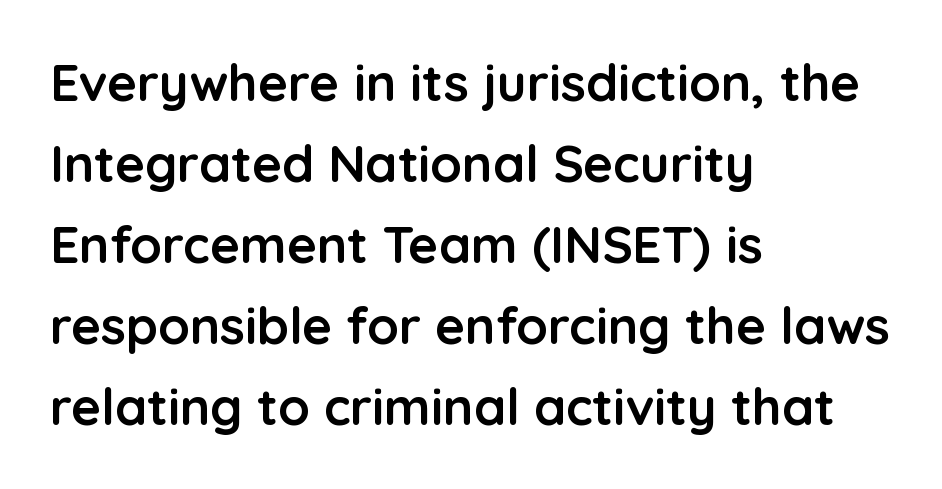
These lines are rendered in a variable-pitch font. Does the type have serifs? No, each stem ends abruptly. The letters stand straight up with perfectly vertical stems. Vertical spacing — default. Honestly, the letter spacing is just normal — you wouldn't notice it. Summary of weight: heavy, a full bold.
